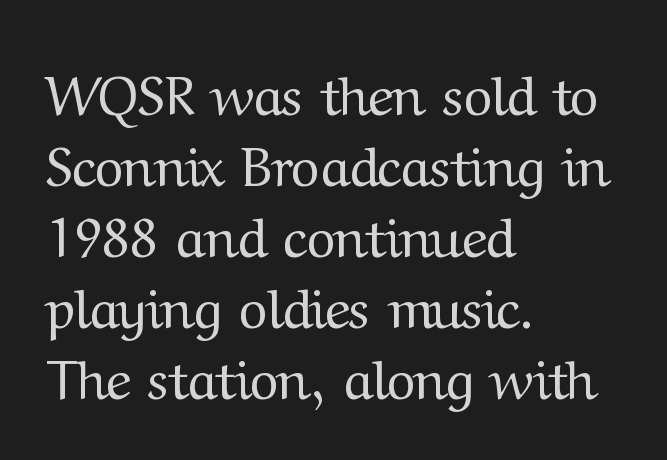
{"serif": "yes", "italic": "no", "bold": "no", "weight": "regular", "width": "normal", "stroke_contrast": "medium", "x_height": "medium", "monospaced": "no", "underline": "no", "align": "left", "line_spacing": "normal", "line_spacing_ratio": 1.29, "letter_spacing": "normal", "letter_spacing_em": 0.0, "glyph_px": 55}
